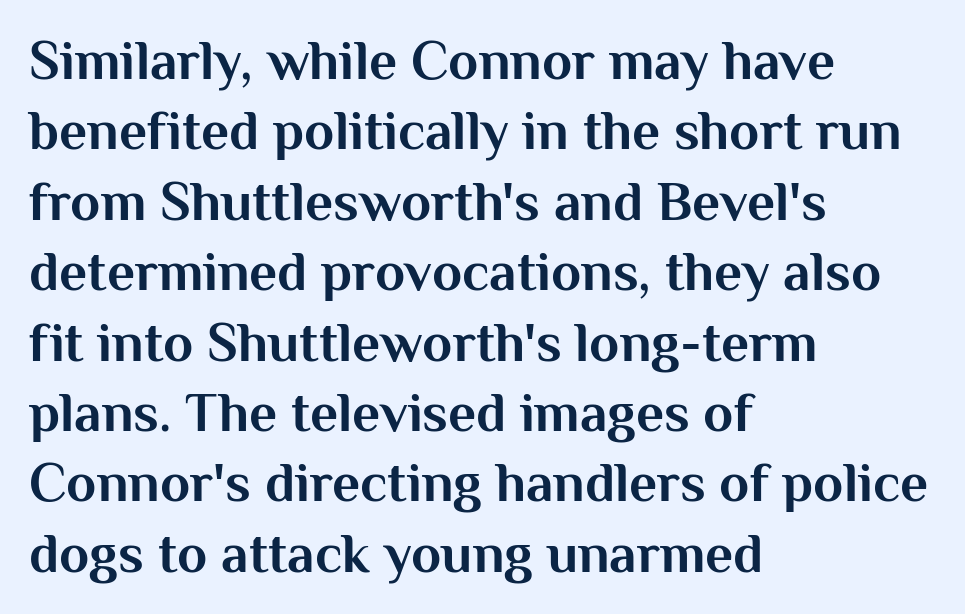
Casual observation: everything's shoved over to the left. The font's upright variant was chosen for this text. You can tell from the bare stems that sans-serif type was used. Typographic density is high because the face is bold. The horizontal fit of the characters is conventional and even. This rendering features lettering with no underline.
